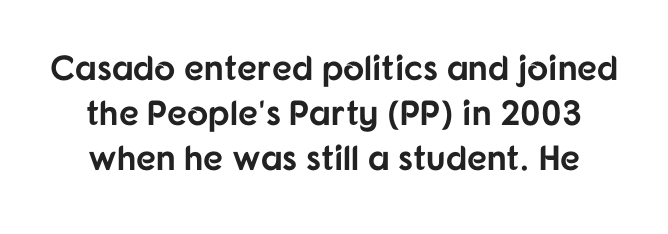
Q: Is the text bold? A: Yes.
Q: Is the text italic (slanted)? A: No, it is upright.
Q: Is the typeface a serif or a sans-serif typeface? A: Sans-serif.
Q: Is the text underlined? A: No.
Q: Is the spacing between letters normal or unusually wide? A: Normal.
Q: Is the spacing between lines tight, normal or loose? A: Normal.
Q: Width (condensed, normal, or wide)? A: Normal.
Q: Stroke contrast? A: Low.
Q: x-height? A: Medium.
Q: Monospaced? A: No.
